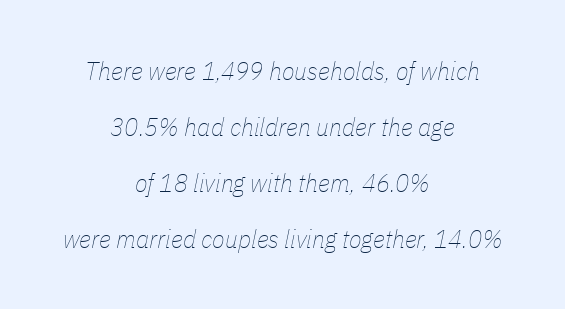
Q: Is the text bold? A: No.
Q: Is the text italic (slanted)? A: Yes, it leans right by about 11 degrees.
Q: Is the text underlined? A: No.
Q: How is the paragraph aligned? A: Centered.
Q: Is the spacing between letters normal or unusually wide? A: Normal.
Q: Is the spacing between lines tight, normal or loose? A: Loose.
